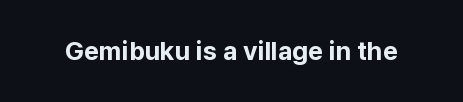
Q: Is the text bold? A: Yes.
Q: Is the text italic (slanted)? A: No, it is upright.
Q: Is the text underlined? A: No.
Q: Is the spacing between letters normal or unusually wide? A: Normal.
